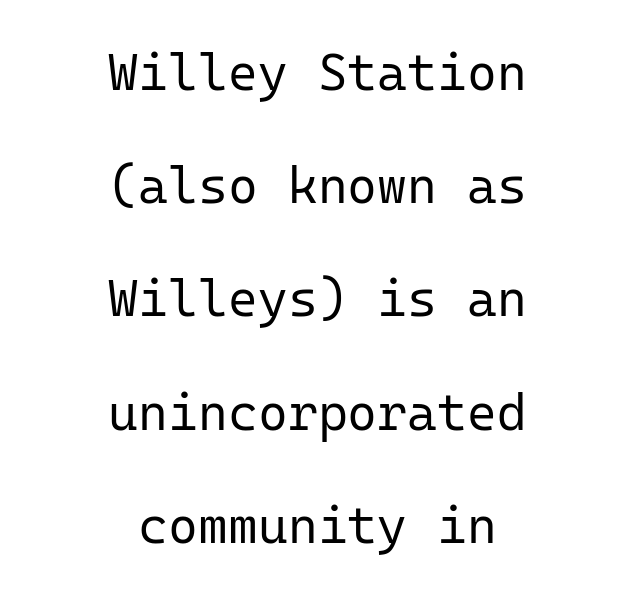
{"serif": "no", "italic": "no", "bold": "no", "weight": "regular", "width": "normal", "stroke_contrast": "low", "x_height": "medium", "monospaced": "yes", "underline": "no", "align": "center", "line_spacing": "loose", "line_spacing_ratio": 2.22, "letter_spacing": "normal", "letter_spacing_em": 0.0, "glyph_px": 51}
